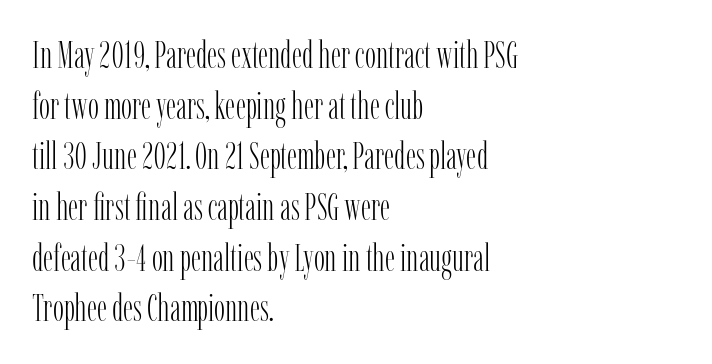
Quick note: interline space is typical. The letterforms sit shoulder to shoulder at normal distance. Line starts are locked; line ends wander. The space beneath each line is pristine and unruled. Is this a fixed-width face? No — the glyphs have proportional, varying widths.
